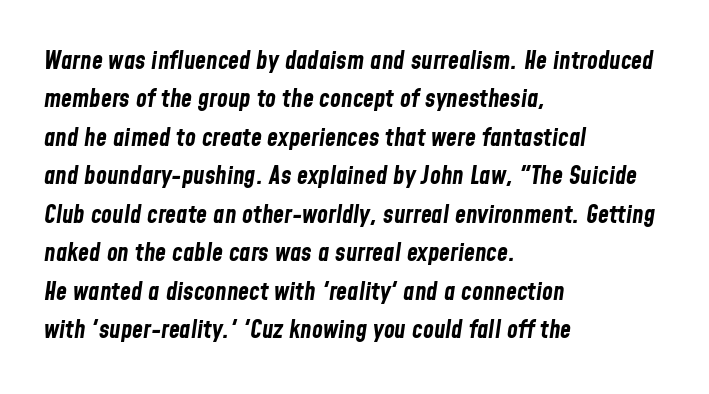
{"italic": "yes", "lean": "right", "slant_degrees": 8, "bold": "yes", "underline": "no", "align": "left", "line_spacing": "normal", "line_spacing_ratio": 1.54, "letter_spacing": "normal", "letter_spacing_em": 0.0, "glyph_px": 25}
